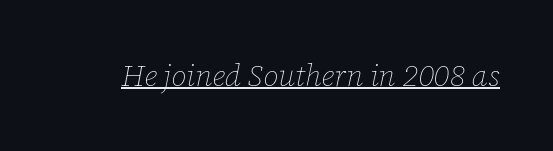
The image shows 30 px thin type, italic (leaning right); set normal letter spacing, underlined; low stroke contrast and a medium x-height.
